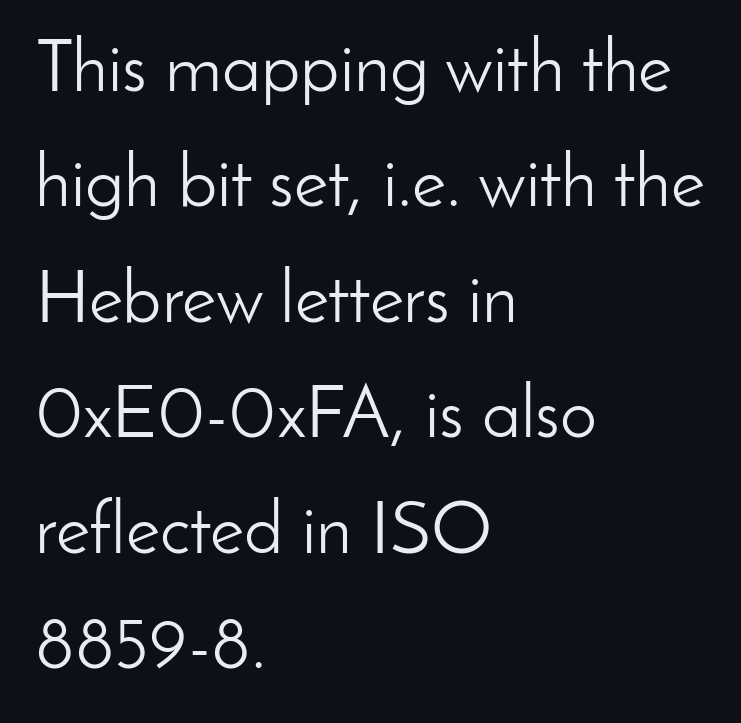
{"serif": "no", "italic": "no", "bold": "no", "weight": "light", "width": "normal", "stroke_contrast": "low", "x_height": "small", "monospaced": "no", "underline": "no", "align": "left", "line_spacing": "normal", "line_spacing_ratio": 1.56, "letter_spacing": "normal", "letter_spacing_em": 0.0, "glyph_px": 74}
